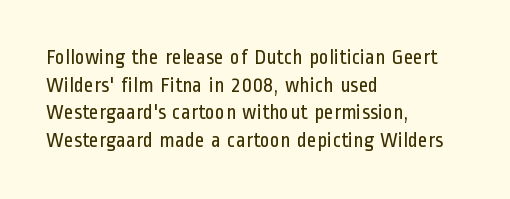
{"italic": "no", "bold": "no", "underline": "no", "align": "left", "line_spacing": "normal", "line_spacing_ratio": 1.32, "letter_spacing": "normal", "letter_spacing_em": 0.0, "glyph_px": 21}
